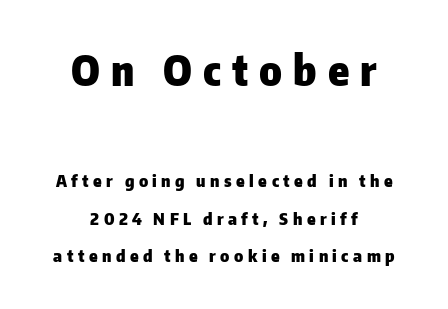
Q: Is the text bold? A: Yes.
Q: Is the text italic (slanted)? A: No, it is upright.
Q: Is the typeface a serif or a sans-serif typeface? A: Sans-serif.
Q: Is the text underlined? A: No.
Q: How is the paragraph aligned? A: Centered.
Q: Is the spacing between letters normal or unusually wide? A: Unusually wide.
Q: Is the spacing between lines tight, normal or loose? A: Loose.
Q: Which block of text is set in a larger size, the first (top) or the second (bottom)? A: The first (top) one.
Q: Width (condensed, normal, or wide)? A: Normal.
Q: Stroke contrast? A: Low.
Q: x-height? A: Medium.
Q: Monospaced? A: No.
